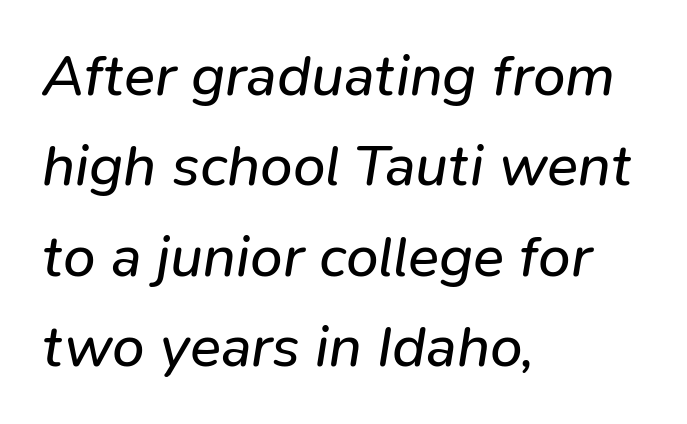
{"italic": "yes", "lean": "right", "slant_degrees": 9, "bold": "no", "weight": "regular", "width": "normal", "stroke_contrast": "low", "x_height": "medium", "monospaced": "no", "underline": "no", "align": "left", "line_spacing": "normal", "line_spacing_ratio": 1.56, "letter_spacing": "normal", "letter_spacing_em": 0.0, "glyph_px": 58}
